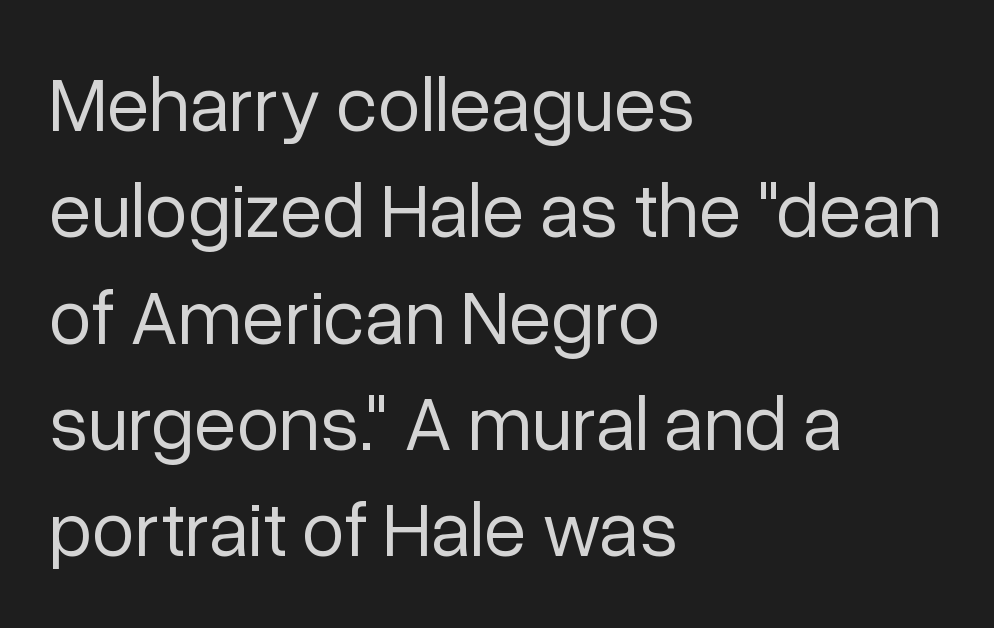
{"serif": "no", "italic": "no", "bold": "no", "weight": "regular", "width": "normal", "stroke_contrast": "low", "x_height": "medium", "monospaced": "no", "underline": "no", "align": "left", "line_spacing": "normal", "line_spacing_ratio": 1.38, "letter_spacing": "normal", "letter_spacing_em": 0.0, "glyph_px": 77}
